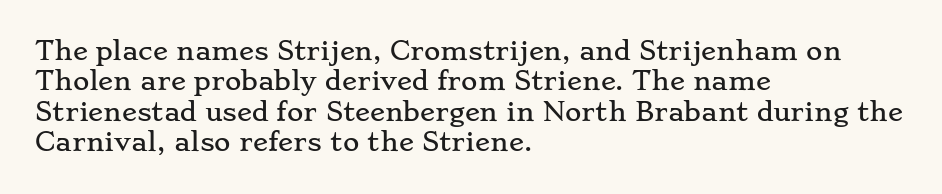
Q: Is the text italic (slanted)? A: No, it is upright.
Q: Is the text underlined? A: No.
Q: How is the paragraph aligned? A: Left-aligned.
Q: Is the spacing between letters normal or unusually wide? A: Normal.
